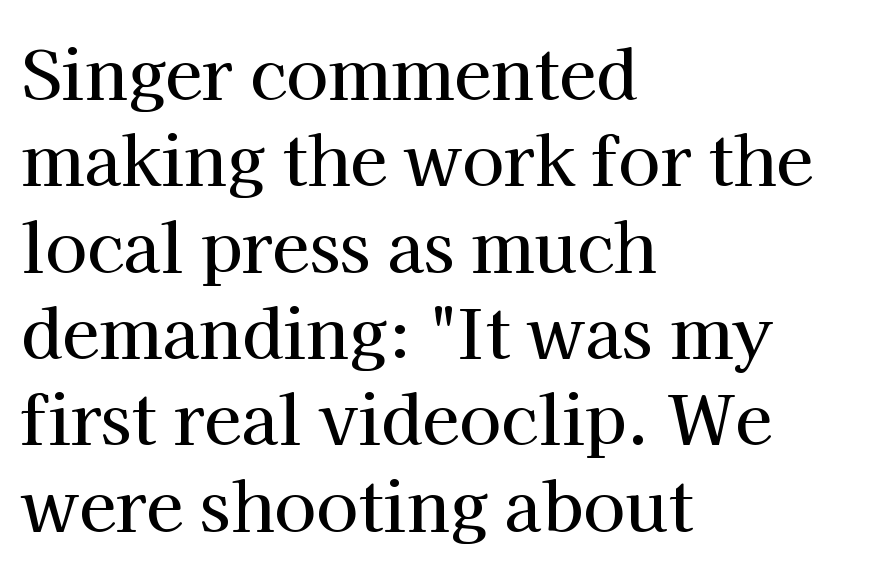
{"serif": "yes", "italic": "no", "width": "normal", "stroke_contrast": "high", "x_height": "medium", "monospaced": "no", "underline": "no", "align": "left", "line_spacing": "normal", "line_spacing_ratio": 1.27, "letter_spacing": "normal", "letter_spacing_em": 0.0, "glyph_px": 68}
